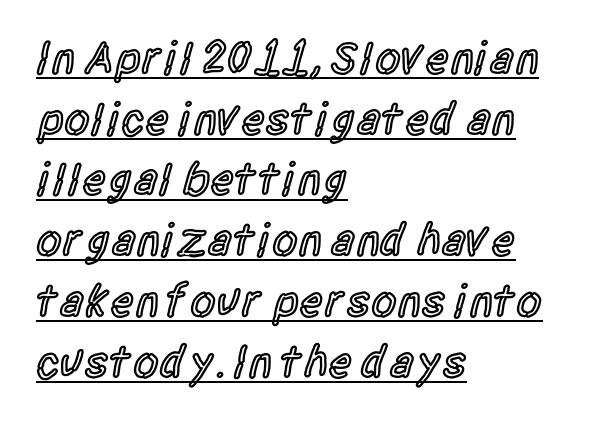
{"serif": "no", "bold": "semi", "weight": "semibold", "width": "condensed", "x_height": "large", "monospaced": "no", "underline": "yes", "align": "left", "line_spacing": "normal", "line_spacing_ratio": 1.32, "letter_spacing": "normal", "letter_spacing_em": 0.0, "glyph_px": 46}
